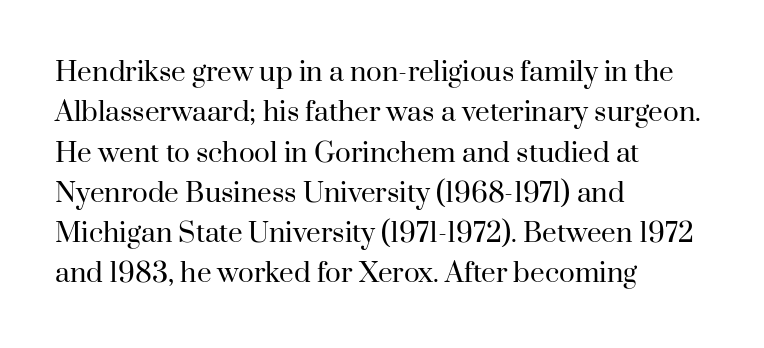
Q: Is the text bold? A: No.
Q: Is the text italic (slanted)? A: No, it is upright.
Q: Is the text underlined? A: No.
Q: How is the paragraph aligned? A: Left-aligned.
Q: Is the spacing between letters normal or unusually wide? A: Normal.
Q: Is the spacing between lines tight, normal or loose? A: Normal.
